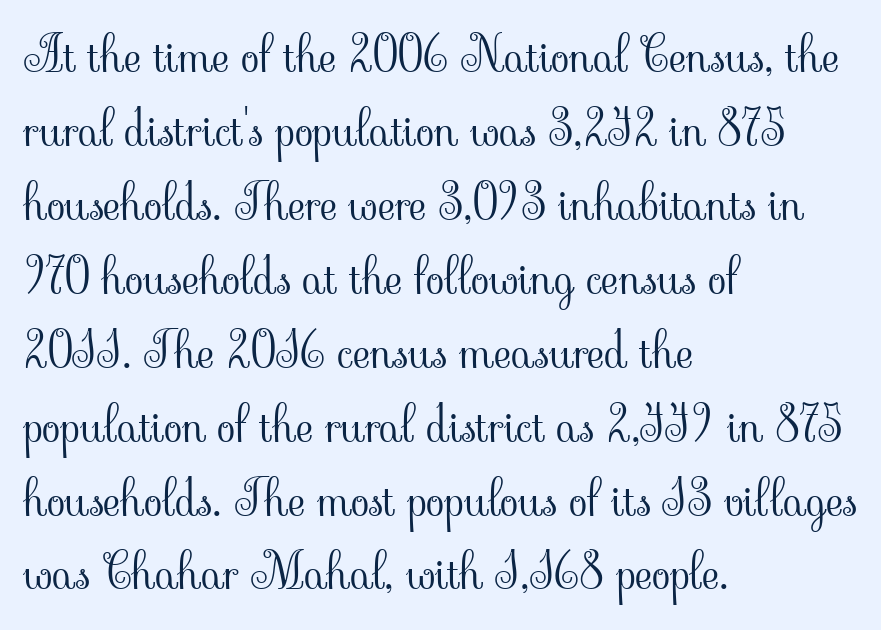
The image shows 48 px light serif type, upright; set left-aligned, normal line spacing (1.54x), normal letter spacing, not underlined; low stroke contrast and a small x-height.
